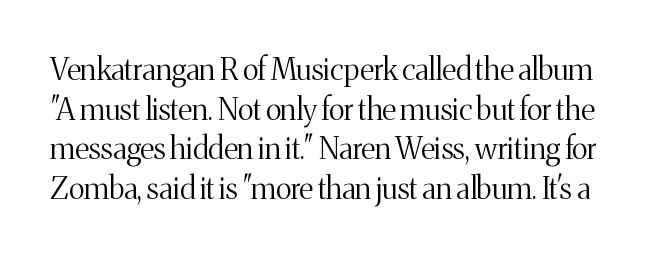
Upright lettering throughout. The rendering shows small feet on the letterforms — a serif design. How are the letters spaced? Ordinarily, with no added tracking. How would I describe the line gaps? Plain and ordinary.
